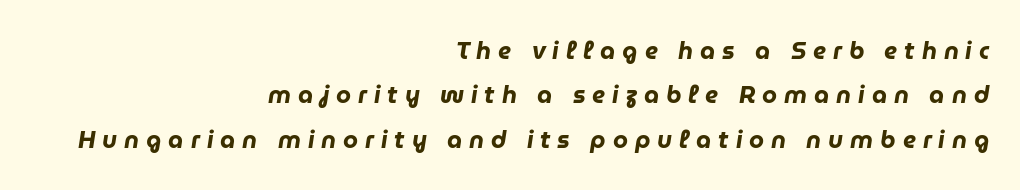
Compared with an ordinary text face, these strokes are far heavier — a full bold. Looking at the ascenders, they clearly lean. Tracking here is generous; glyphs stand well apart from one another. Beneath every word, the page is bare. The ragged edge is on the left, which tells us the setting is flush right.
